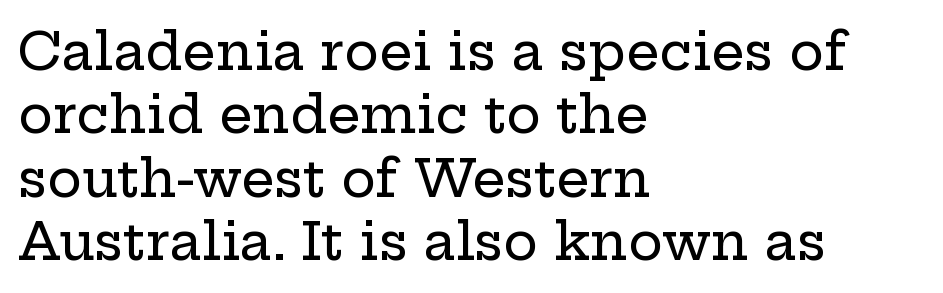
{"serif": "yes", "italic": "no", "width": "wide", "stroke_contrast": "low", "x_height": "medium", "monospaced": "no", "underline": "no", "align": "left", "line_spacing_ratio": 1.22, "letter_spacing": "normal", "letter_spacing_em": 0.0, "glyph_px": 52}
